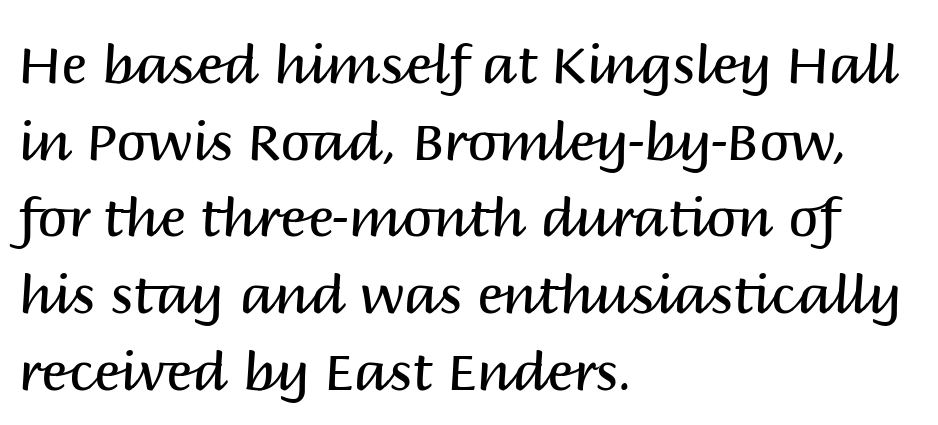
The image shows 54 px regular-weight sans-serif type; set left-aligned, normal line spacing (1.42x), normal letter spacing, not underlined; medium stroke contrast and a large x-height.
